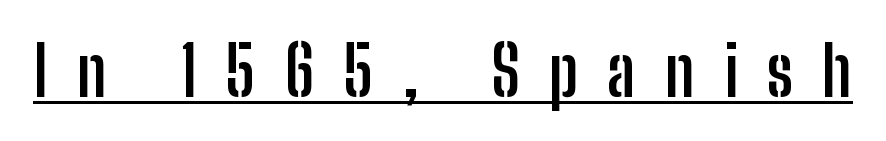
Q: Is the text bold? A: Yes.
Q: Is the text italic (slanted)? A: No, it is upright.
Q: Is the typeface a serif or a sans-serif typeface? A: Sans-serif.
Q: Is the text underlined? A: Yes.
Q: Is the spacing between letters normal or unusually wide? A: Unusually wide.
Q: Width (condensed, normal, or wide)? A: Condensed.
Q: Stroke contrast? A: Low.
Q: x-height? A: Medium.
Q: Monospaced? A: No.
